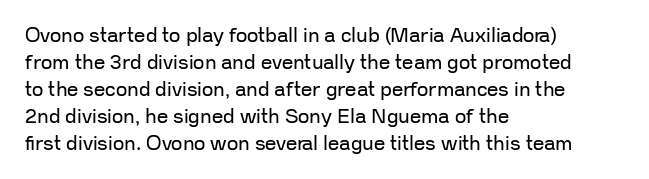
This sample uses an upright cut, with every glyph sitting square on the baseline. Reading down the column, the eye jumps a familiar distance to each next line. The horizontal fit of the characters is conventional and even. This is not heavy type; no bold has been used.
